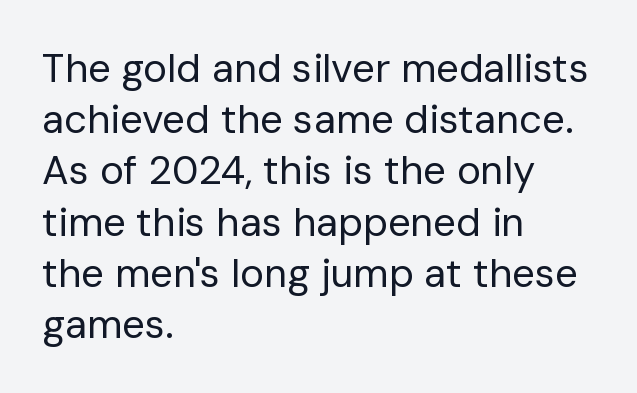
Q: Is the text bold? A: No.
Q: Is the text italic (slanted)? A: No, it is upright.
Q: Is the typeface a serif or a sans-serif typeface? A: Sans-serif.
Q: Is the text underlined? A: No.
Q: How is the paragraph aligned? A: Left-aligned.
Q: Is the spacing between letters normal or unusually wide? A: Normal.
Q: Is the spacing between lines tight, normal or loose? A: Normal.
Q: Width (condensed, normal, or wide)? A: Normal.
Q: Stroke contrast? A: Low.
Q: x-height? A: Medium.
Q: Monospaced? A: No.
